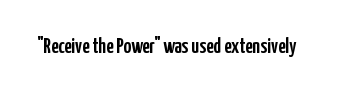
Every character sits straight up, as roman type does. The string is rendered with underlining switched off. Students, note that the glyphs here touch the page at normal intervals.
